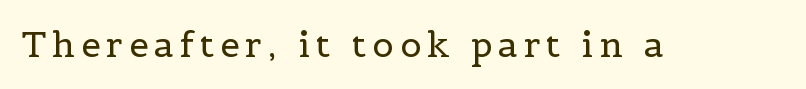
The image shows 35 px regular-weight serif type, upright; set not underlined; a medium x-height.
